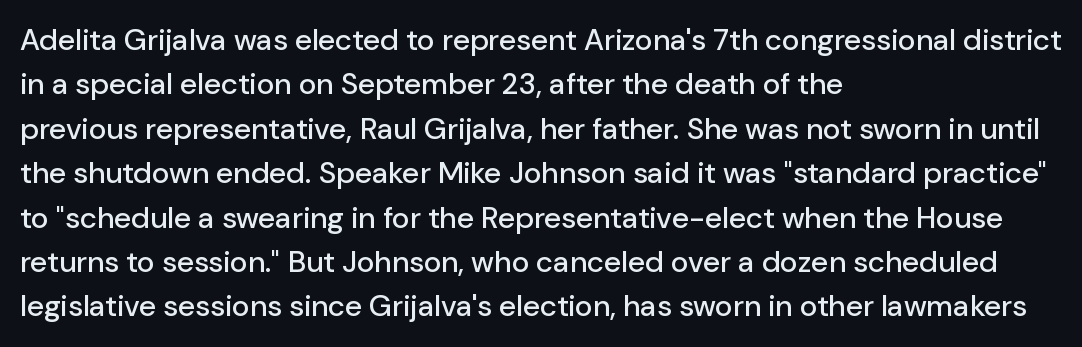
Each letter's strokes conclude bluntly, with no projecting serifs. The letters sit at their default tracking, neither squeezed nor spread. The paragraph shown leans on its left margin. Quick note: underline off.
